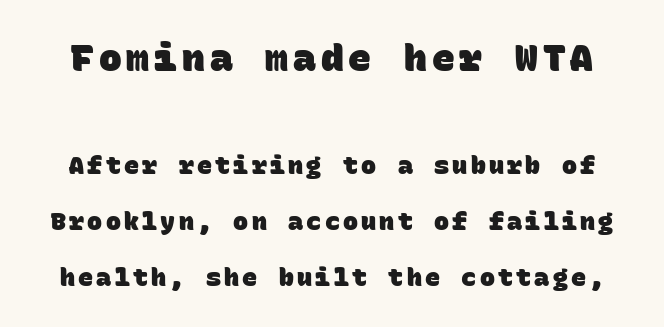
The face used here is monospaced, like something from a code editor. Strokes here are thick enough to call this a true bold. The rendering shows plain stroke endings on the letterforms — a sans-serif design. The area under the type is left untouched. The lines are spread far apart with generous leading.
